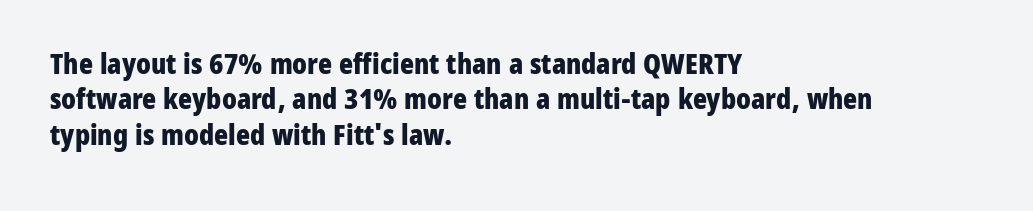
Q: Is the text bold? A: Yes.
Q: Is the text italic (slanted)? A: No, it is upright.
Q: Is the typeface a serif or a sans-serif typeface? A: Sans-serif.
Q: Is the text underlined? A: No.
Q: How is the paragraph aligned? A: Left-aligned.
Q: Is the spacing between letters normal or unusually wide? A: Normal.
Q: Width (condensed, normal, or wide)? A: Condensed.
Q: Stroke contrast? A: Low.
Q: x-height? A: Medium.
Q: Monospaced? A: No.
